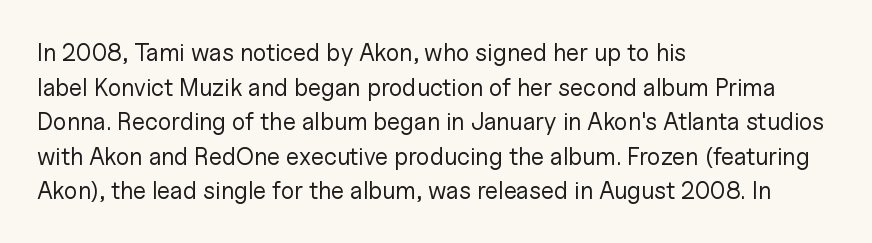
The image shows 24 px text type, upright; set left-aligned, normal line spacing (1.44x), normal letter spacing, not underlined.
